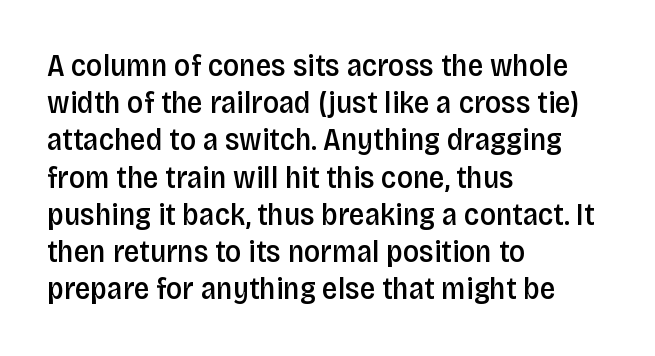
The image shows 31 px semibold, condensed sans-serif type, upright; set left-aligned, line spacing 1.2x, normal letter spacing, not underlined; low stroke contrast and a large x-height.
